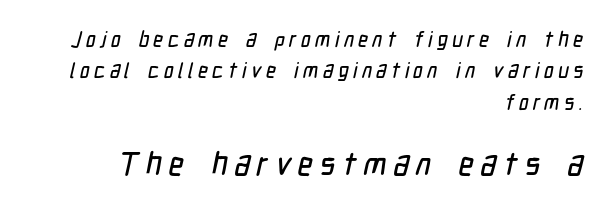
The text block is weighted toward the right margin, trailing off unevenly leftward. Does the bottom block carry the larger type? Yes, it does. Notice how descenders clear the ascenders below comfortably — that's standard leading. This sample has the flowing, uneven cadence of proportional lettering. Each word looks stretched out because of the extra space between its letters.
